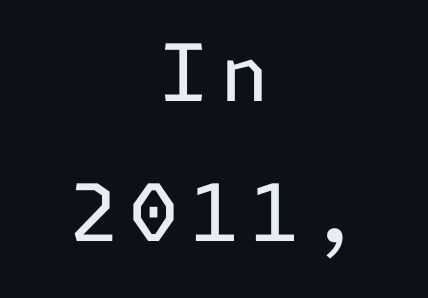
Does the lettering tilt? It doesn't — this is upright. Casual observation: everything's sitting right in the middle. Regarding serifs, this sample does without them. The cut favours lightness, reaching ordinary text weight at its darkest. A bare baseline throughout the passage.
